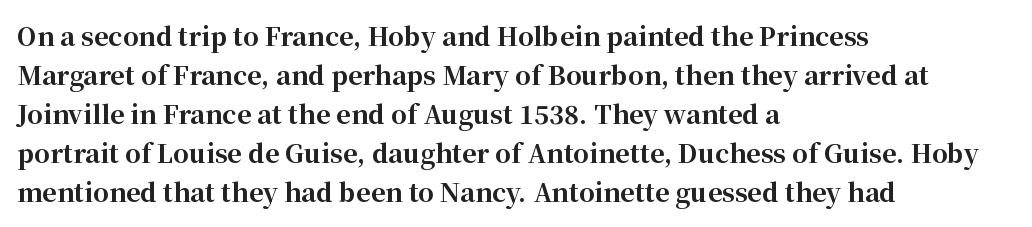
{"italic": "no", "bold": "yes", "underline": "no", "align": "left", "line_spacing": "normal", "line_spacing_ratio": 1.56, "letter_spacing": "normal", "letter_spacing_em": 0.0, "glyph_px": 25}
